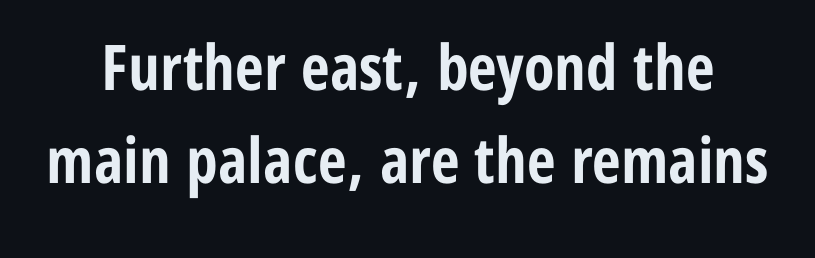
{"serif": "no", "italic": "no", "bold": "yes", "weight": "bold", "width": "condensed", "stroke_contrast": "low", "x_height": "medium", "monospaced": "no", "underline": "no", "line_spacing": "normal", "line_spacing_ratio": 1.48, "letter_spacing": "normal", "letter_spacing_em": 0.0, "glyph_px": 63}
